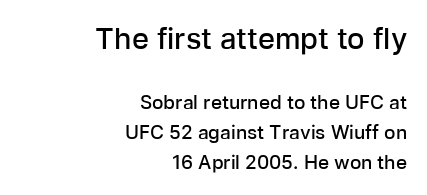
Q: Is the text bold? A: Semi-bold.
Q: Is the text italic (slanted)? A: No, it is upright.
Q: Is the typeface a serif or a sans-serif typeface? A: Sans-serif.
Q: Is the text underlined? A: No.
Q: How is the paragraph aligned? A: Right-aligned.
Q: Is the spacing between letters normal or unusually wide? A: Normal.
Q: Is the spacing between lines tight, normal or loose? A: Normal.
Q: Which block of text is set in a larger size, the first (top) or the second (bottom)? A: The first (top) one.
Q: Width (condensed, normal, or wide)? A: Normal.
Q: Stroke contrast? A: Low.
Q: x-height? A: Medium.
Q: Monospaced? A: No.
